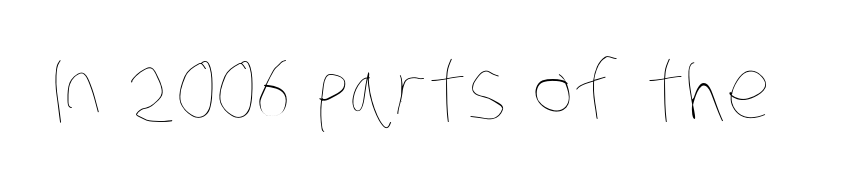
The letters sit at their default tracking, neither squeezed nor spread. Spacing verdict: proportional, widths tailored to each character. Type without underlining. No letter is thick-stroked: the sample isn't bold.
